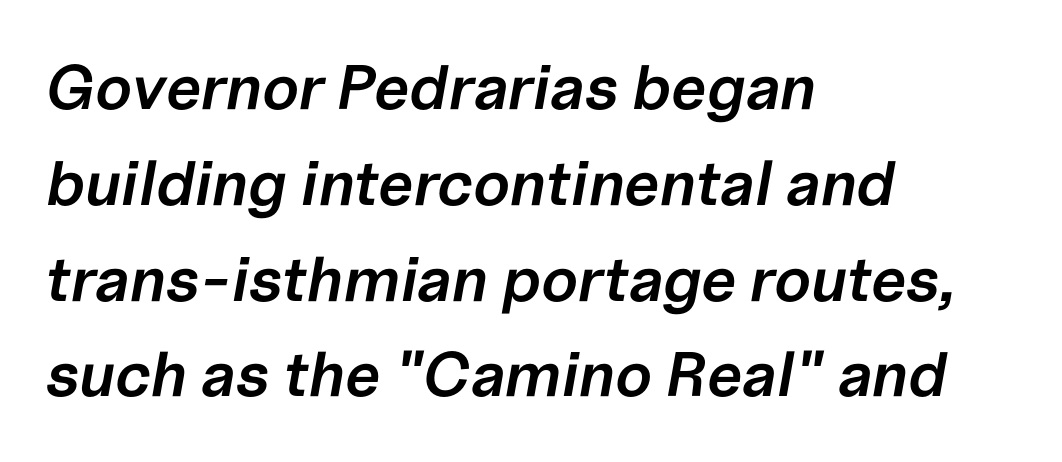
The image shows 63 px semibold type, italic (leaning right); set left-aligned, normal line spacing (1.52x), normal letter spacing, not underlined; low stroke contrast and a medium x-height.
